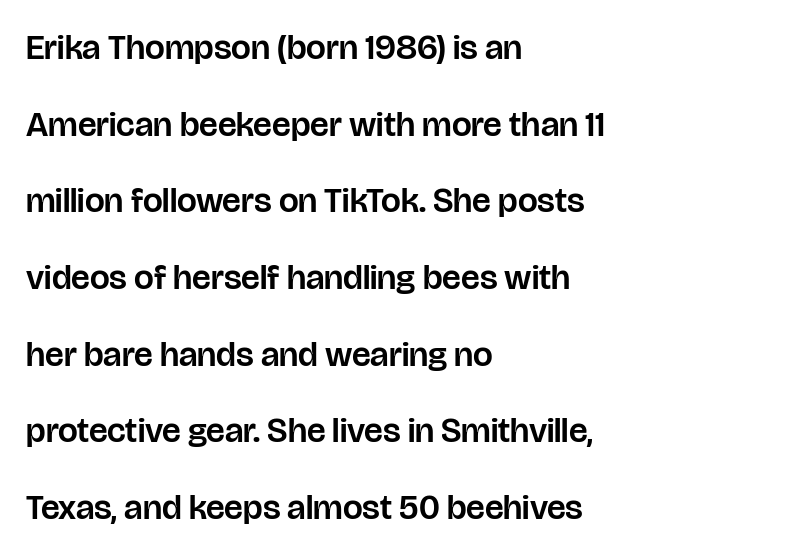
{"serif": "no", "italic": "no", "width": "normal", "stroke_contrast": "low", "x_height": "large", "monospaced": "no", "underline": "no", "align": "left", "line_spacing": "loose", "line_spacing_ratio": 2.19, "letter_spacing": "normal", "letter_spacing_em": 0.0, "glyph_px": 35}
